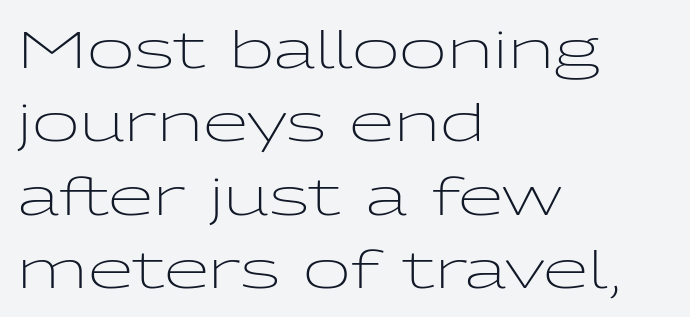
The image shows 52 px light, wide sans-serif type, upright; set left-aligned, normal line spacing (1.41x), normal letter spacing, not underlined; low stroke contrast and a medium x-height.
